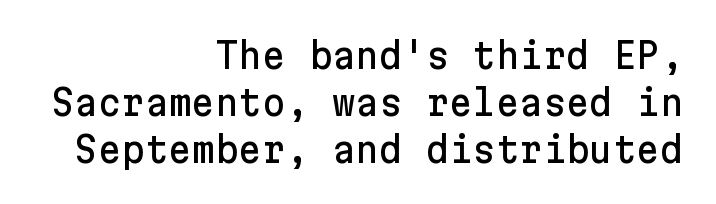
Glyph-to-glyph distance matches everyday printed text. Each line ends at the same right margin while the left side varies. Upright lettering throughout. Honestly, there is no underline to notice here at all. These lines are composed in type without serifs.
